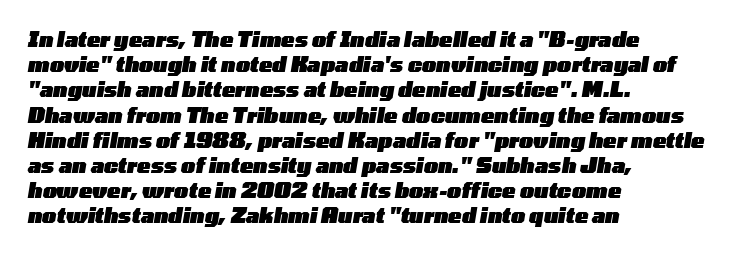
Bare-footed words on every line. Typeset ragged right — the left edge is the straight one. A typesetter would mark this as italic. Interline gaps are of average width in this sample. Spacing between characters is what you'd get straight out of the box.
